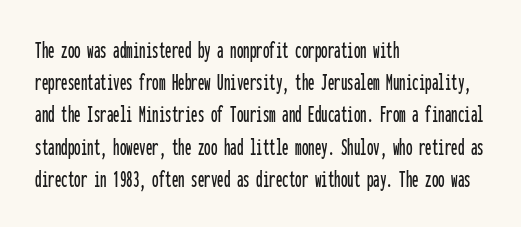
The image shows 26 px text type, upright; set left-aligned, line spacing 1.24x, normal letter spacing, not underlined.
